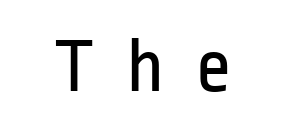
{"serif": "no", "italic": "no", "bold": "no", "weight": "regular", "width": "condensed", "stroke_contrast": "low", "x_height": "medium", "monospaced": "no", "underline": "no", "letter_spacing": "wide", "letter_spacing_em": 0.4, "glyph_px": 78}
